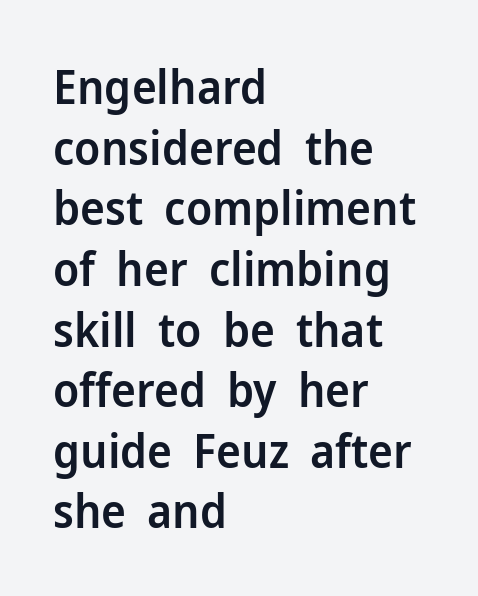
You could not count columns in this text — the font is proportionally spaced. Any mark beneath the type? The region is blank. Do the letters lean? They stand straight. Honestly, the letter spacing is just normal — you wouldn't notice it. Casual observation: everything's shoved over to the left. In terms of leading, this rendering sits right in the middle.
